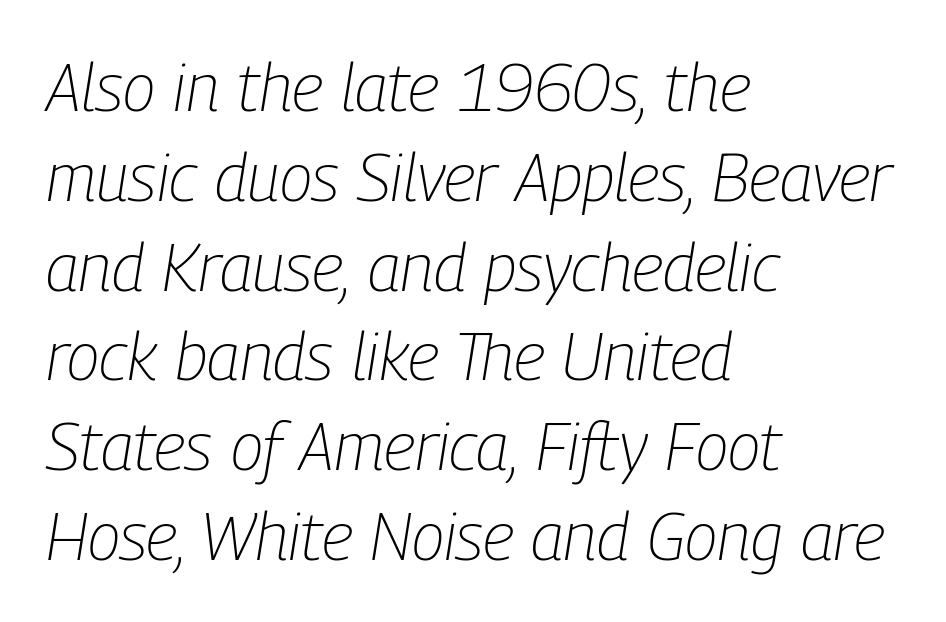
{"italic": "yes", "lean": "right", "slant_degrees": 9, "bold": "no", "weight": "light", "width": "condensed", "stroke_contrast": "low", "x_height": "medium", "monospaced": "no", "underline": "no", "align": "left", "line_spacing": "normal", "line_spacing_ratio": 1.34, "letter_spacing": "normal", "letter_spacing_em": 0.0, "glyph_px": 67}
